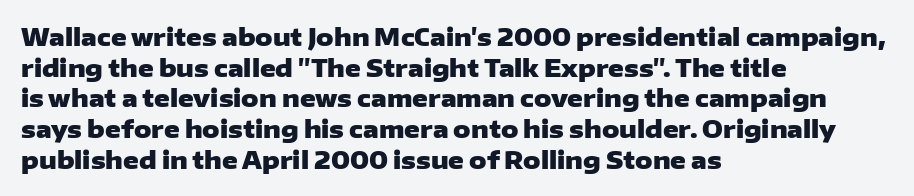
Q: Is the text bold? A: Yes.
Q: Is the text italic (slanted)? A: No, it is upright.
Q: Is the text underlined? A: No.
Q: How is the paragraph aligned? A: Left-aligned.
Q: Is the spacing between letters normal or unusually wide? A: Normal.
Q: Is the spacing between lines tight, normal or loose? A: Normal.
